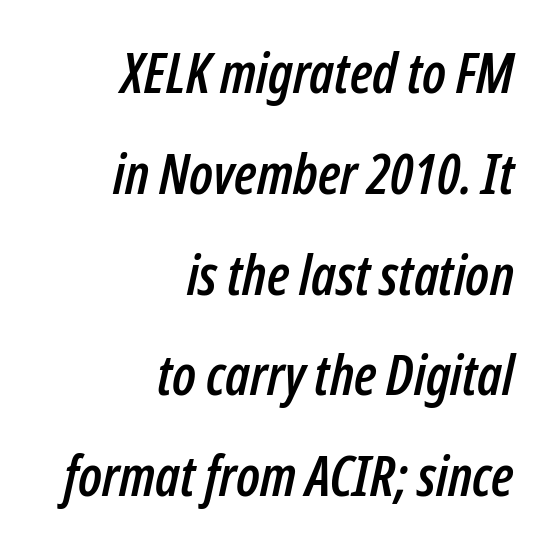
{"italic": "yes", "lean": "right", "slant_degrees": 12, "width": "condensed", "stroke_contrast": "low", "x_height": "medium", "monospaced": "no", "underline": "no", "align": "right", "line_spacing_ratio": 1.8, "letter_spacing": "normal", "letter_spacing_em": 0.0, "glyph_px": 56}
